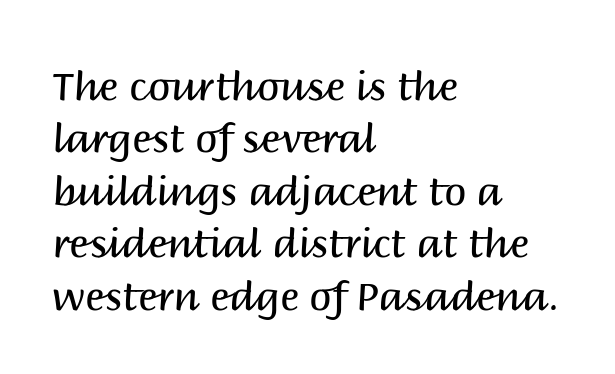
The vertical gap from one line to the next is medium. Short and long lines alike share a common starting point at left. Honestly, there is no underline to notice here at all. A light-to-regular cut is what we see here. The face used here is proportionally spaced, like ordinary book or web type.
